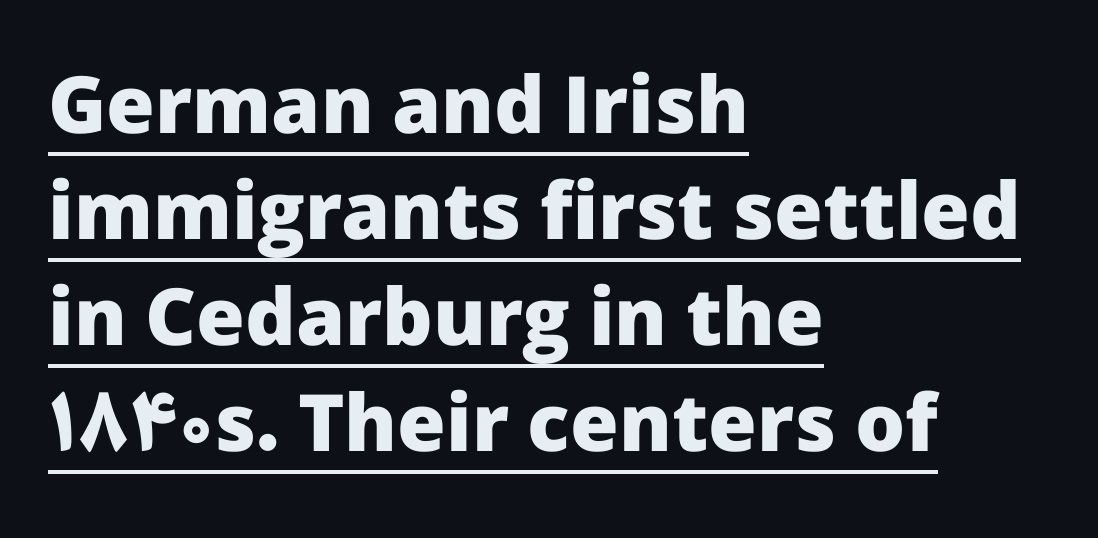
The image shows 79 px heavy sans-serif type, upright; set left-aligned, normal line spacing (1.34x), normal letter spacing, underlined; low stroke contrast and a medium x-height.
